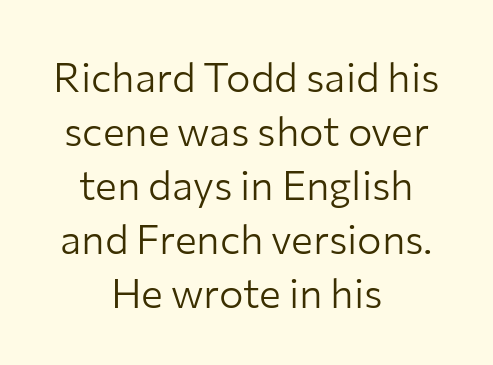
{"serif": "no", "italic": "no", "bold": "no", "weight": "light", "width": "normal", "stroke_contrast": "low", "x_height": "medium", "monospaced": "no", "underline": "no", "align": "center", "line_spacing": "normal", "line_spacing_ratio": 1.32, "letter_spacing": "normal", "letter_spacing_em": 0.0, "glyph_px": 41}
